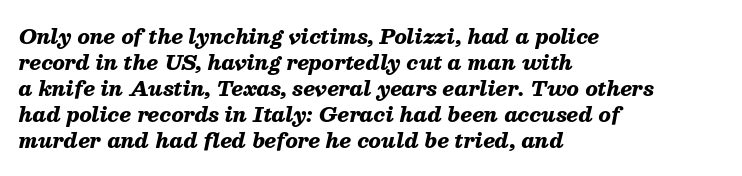
Q: Is the text bold? A: Yes.
Q: Is the text italic (slanted)? A: Yes, it leans right by about 13 degrees.
Q: Is the text underlined? A: No.
Q: How is the paragraph aligned? A: Left-aligned.
Q: Is the spacing between letters normal or unusually wide? A: Normal.
Q: Is the spacing between lines tight, normal or loose? A: Normal.
